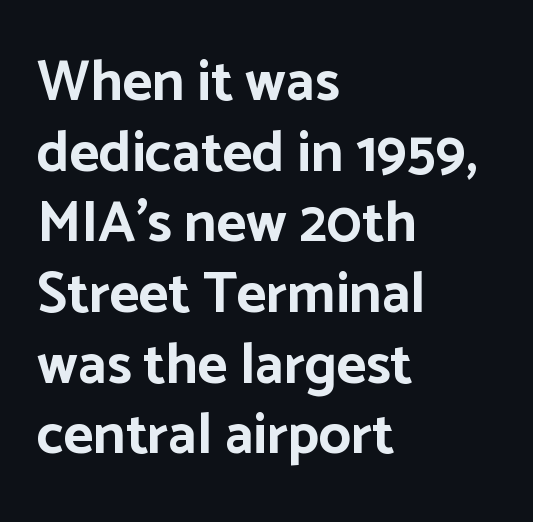
The image shows 57 px bold sans-serif type, upright; set left-aligned, line spacing 1.24x, normal letter spacing, not underlined; low stroke contrast and a medium x-height.
